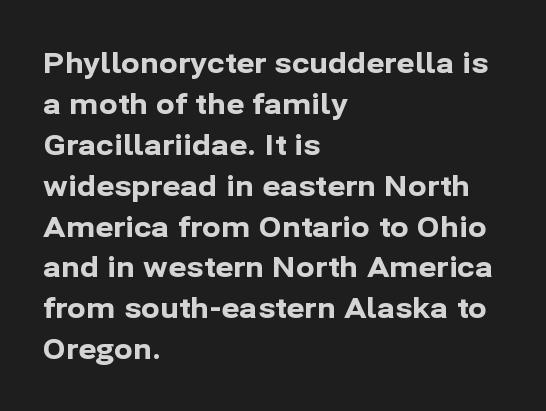
Between one letter and the next there's only the usual sliver of space. Beneath every word, the page is bare. If you drew a line through each stem, it would be perfectly vertical. Heavy-handed strokes throughout: this text is bold. The rendering uses natural spacing where letterforms have individual widths. Vertically, the passage feels balanced, rows spaced as you'd expect.
